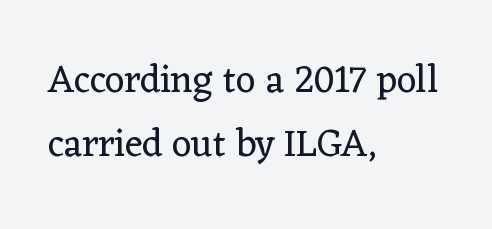
Q: Is the text bold? A: No.
Q: Is the text italic (slanted)? A: No, it is upright.
Q: Is the typeface a serif or a sans-serif typeface? A: Serif.
Q: Is the text underlined? A: No.
Q: How is the paragraph aligned? A: Left-aligned.
Q: Is the spacing between letters normal or unusually wide? A: Normal.
Q: Is the spacing between lines tight, normal or loose? A: Normal.
Q: Width (condensed, normal, or wide)? A: Normal.
Q: Stroke contrast? A: Low.
Q: x-height? A: Medium.
Q: Monospaced? A: No.
